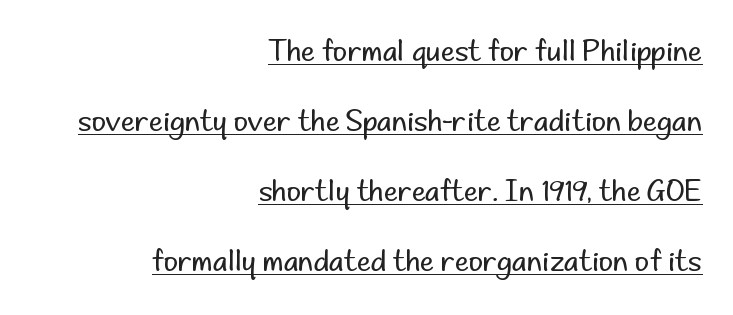
These lines are rendered in a variable-pitch font. A roman cut, with each character standing at attention. The lines are quadded right. Unlike a traditional serif, this face leaves its strokes unadorned.
